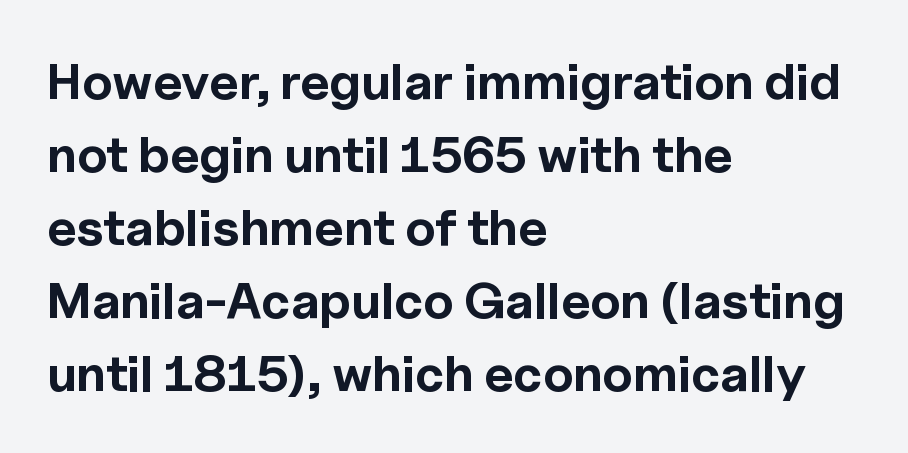
In terms of leading, this rendering sits right in the middle. The lines in this sample share a left origin and differ only in where they stop. The space beneath each line is pristine and unruled. Quick note: not italic, upright. Stroke terminals: plain, sans-serif.
